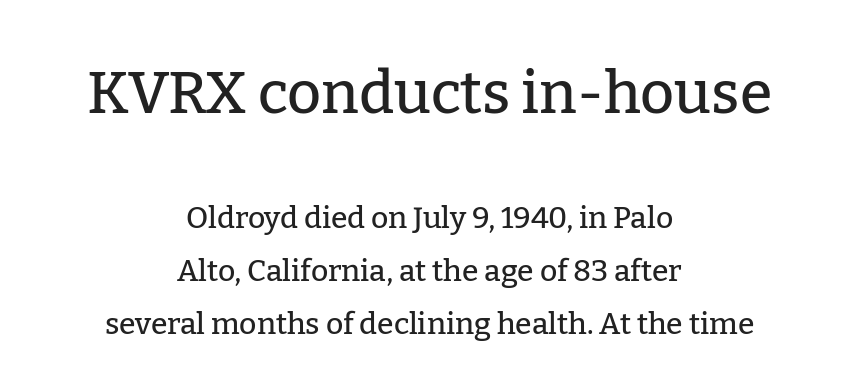
The gap between lines stays unmarked. Look at the glyph heights: the upper group is clearly the bigger setting. If you folded the block vertically in half, each line would mirror itself in length. A typesetter would mark this as roman, not italic.
